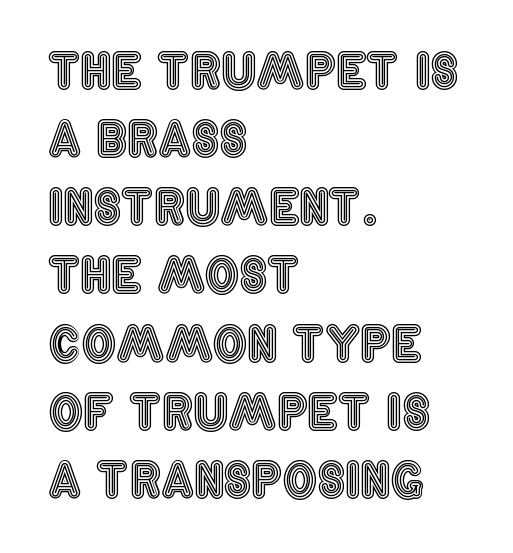
The image shows 48 px condensed type, upright; set left-aligned, normal line spacing (1.42x), normal letter spacing, not underlined; a large x-height.
